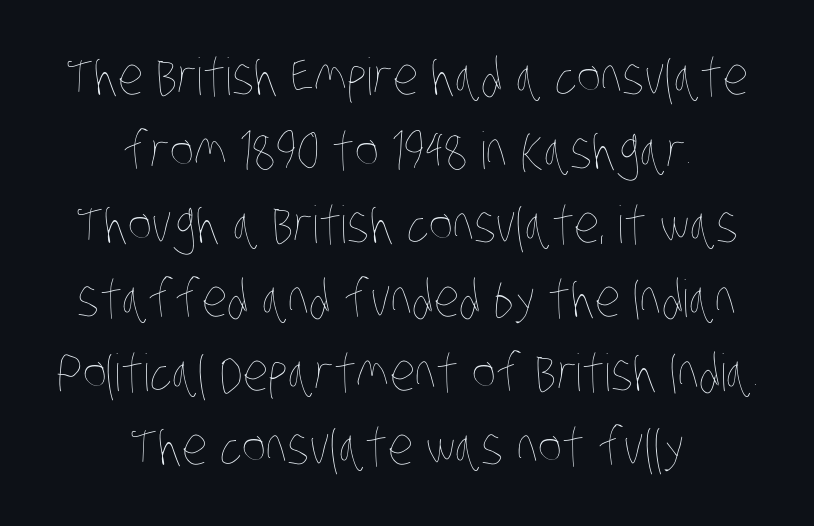
The image shows 51 px thin, condensed type; set centered, normal line spacing (1.45x), normal letter spacing, not underlined; low stroke contrast and a large x-height.
